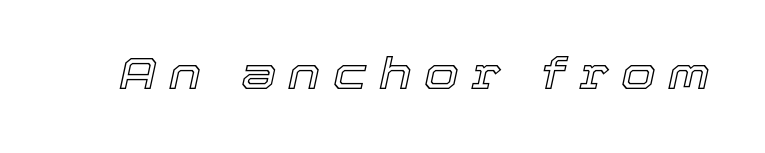
{"italic": "yes", "lean": "right", "slant_degrees": 12, "width": "normal", "x_height": "medium", "monospaced": "no", "underline": "no", "letter_spacing": "wide", "letter_spacing_em": 0.27, "glyph_px": 45}
